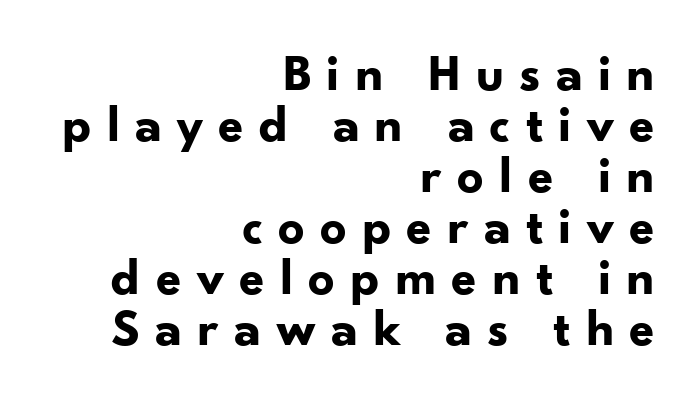
The passage shown is typed in a proportional face where columns would drift. Does extra space separate the letters? Yes, quite a lot of it. Every row of glyphs terminates at an identical x-position on the right. The sample has been set heavy, in full bold. The type sits square on the baseline with zero lean. Glance below the letters and you will spot only blank space.
